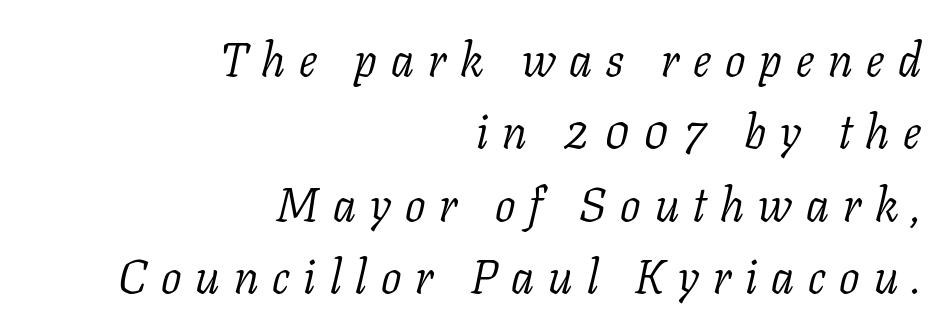
Regarding serifs, this sample has them. Each new line begins a customary step beneath the previous one. These lines have a slow, spaced-out rhythm from letter to letter. The passage is arranged like a letterhead date or caption credit — flush right. A bare baseline throughout the passage. These lines were composed using italics.
